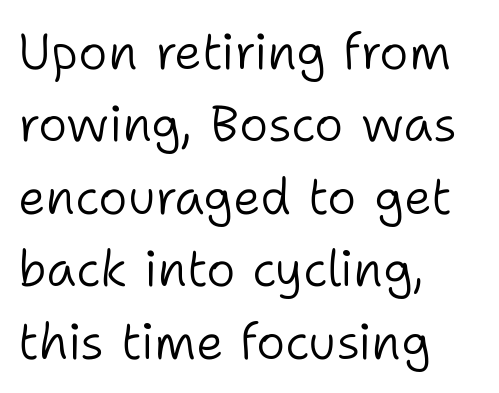
A roman cut, with each character standing at attention. You can tell from the bare stems that sans-serif type was used. Every row of glyphs begins at an identical x-position on the left. This sample keeps an unexceptional amount of space between lines.
